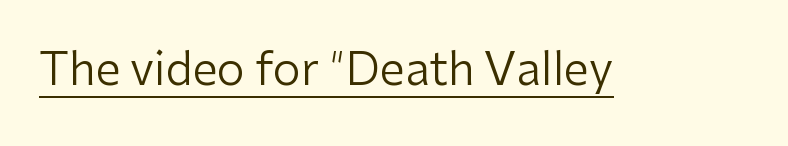
The image shows 45 px regular-weight sans-serif type, upright; set normal letter spacing, underlined; low stroke contrast and a medium x-height.
